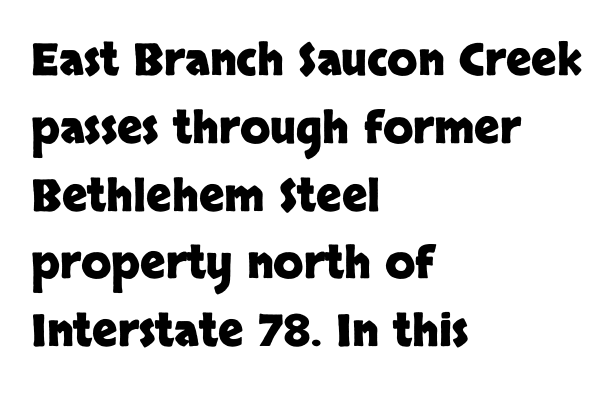
Q: Is the text bold? A: Yes.
Q: Is the text italic (slanted)? A: No, it is upright.
Q: Is the typeface a serif or a sans-serif typeface? A: Sans-serif.
Q: Is the text underlined? A: No.
Q: How is the paragraph aligned? A: Left-aligned.
Q: Is the spacing between letters normal or unusually wide? A: Normal.
Q: Is the spacing between lines tight, normal or loose? A: Normal.
Q: Width (condensed, normal, or wide)? A: Normal.
Q: Stroke contrast? A: Low.
Q: x-height? A: Large.
Q: Monospaced? A: No.
